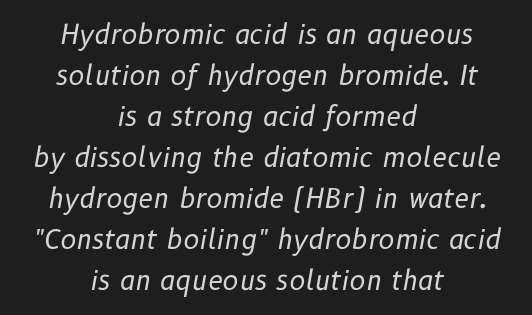
The gap between lines stays unmarked. Characters are canted at an angle relative to the baseline's perpendicular. The strokes are not fattened; the text isn't bold. Look at the tracking — it's just the regular setting, nothing added. Is there much room between lines? A standard amount, neither cramped nor airy.
